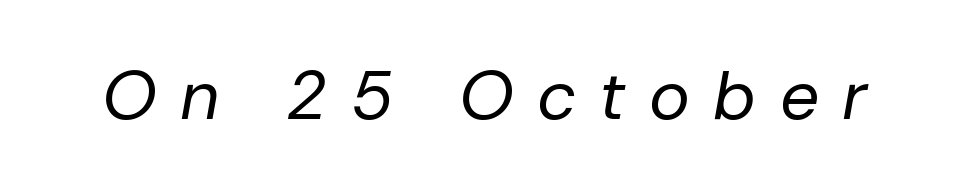
The image shows 69 px regular-weight type, italic (leaning right); set unusually wide letter spacing (+0.34 em), not underlined; low stroke contrast and a medium x-height.
